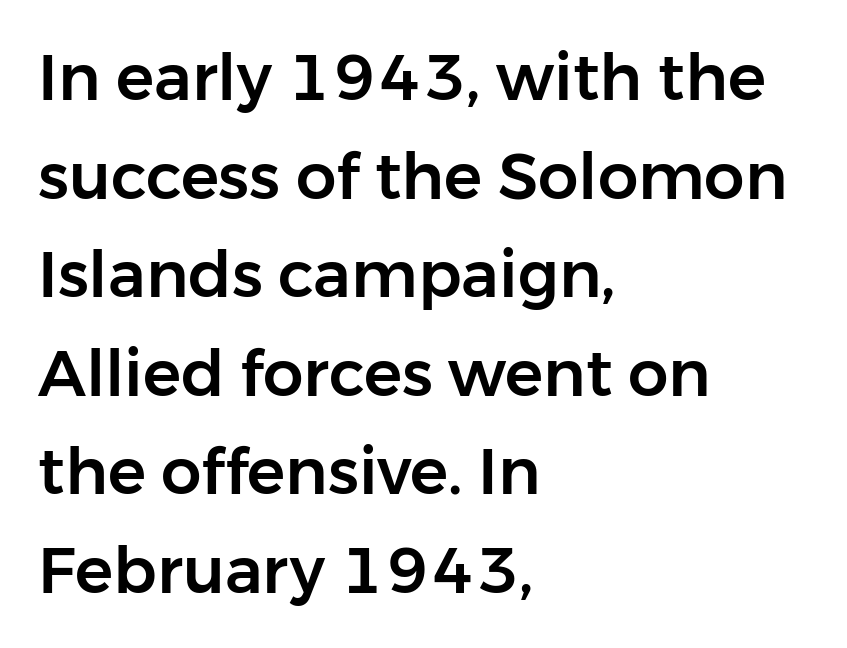
Q: Is the text italic (slanted)? A: No, it is upright.
Q: Is the typeface a serif or a sans-serif typeface? A: Sans-serif.
Q: Is the text underlined? A: No.
Q: How is the paragraph aligned? A: Left-aligned.
Q: Is the spacing between letters normal or unusually wide? A: Normal.
Q: Is the spacing between lines tight, normal or loose? A: Normal.
Q: Width (condensed, normal, or wide)? A: Normal.
Q: Stroke contrast? A: Low.
Q: x-height? A: Medium.
Q: Monospaced? A: No.
